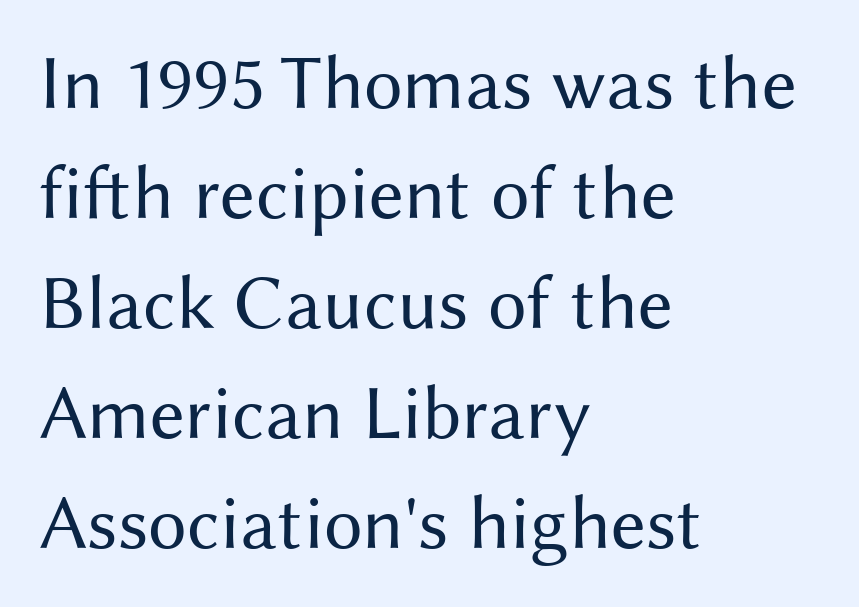
This sample uses an upright cut, with every glyph sitting square on the baseline. Type style note: lacks serifs. Each letter keeps its own natural width here, so spacing adapts to shape. There is no visible air inserted between adjacent glyphs.
